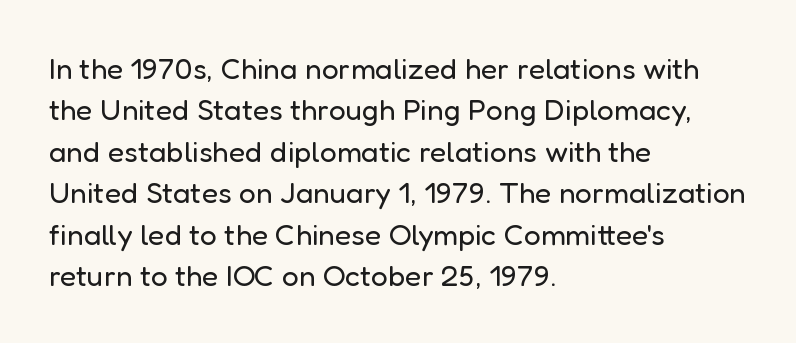
{"serif": "no", "italic": "no", "bold": "no", "weight": "regular", "width": "normal", "stroke_contrast": "low", "x_height": "medium", "monospaced": "no", "underline": "no", "align": "left", "line_spacing": "normal", "line_spacing_ratio": 1.38, "letter_spacing": "normal", "letter_spacing_em": 0.0, "glyph_px": 30}
